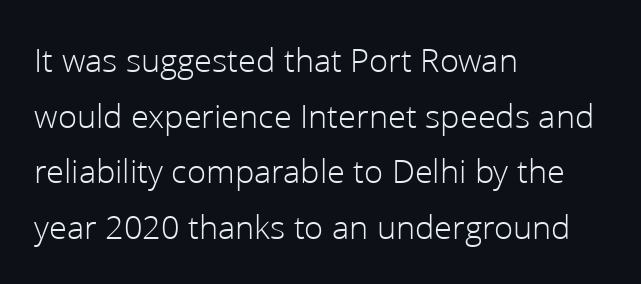
{"serif": "no", "italic": "no", "bold": "no", "weight": "light", "width": "normal", "stroke_contrast": "low", "x_height": "medium", "monospaced": "no", "underline": "no", "align": "left", "line_spacing": "normal", "line_spacing_ratio": 1.59, "letter_spacing": "normal", "letter_spacing_em": 0.0, "glyph_px": 35}
